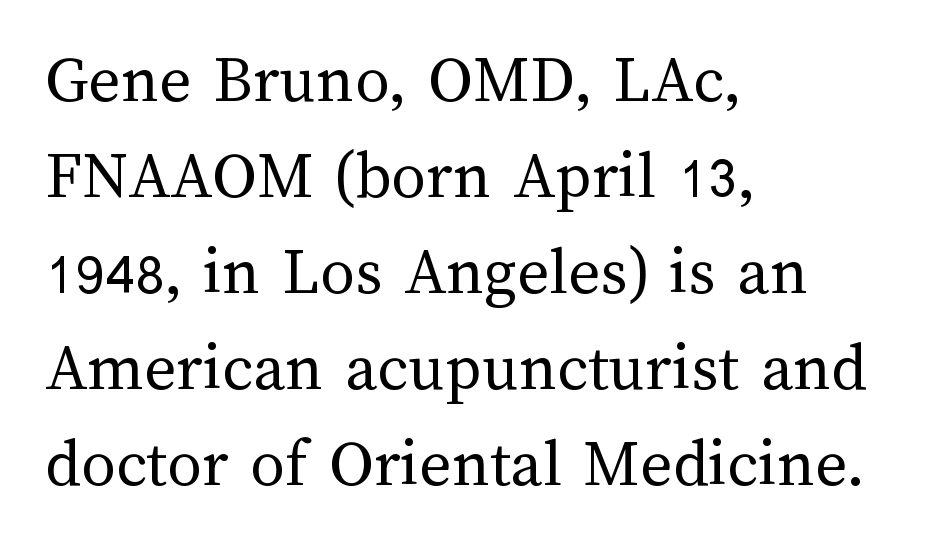
{"italic": "no", "bold": "no", "weight": "regular", "width": "normal", "stroke_contrast": "medium", "x_height": "medium", "monospaced": "no", "underline": "no", "align": "left", "line_spacing": "normal", "line_spacing_ratio": 1.39, "letter_spacing": "normal", "letter_spacing_em": 0.0, "glyph_px": 69}
